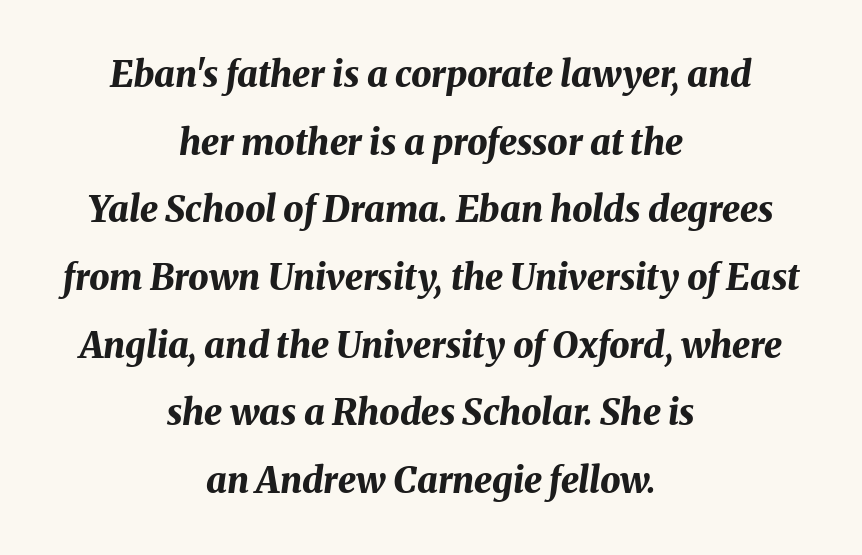
Q: Is the text bold? A: Yes.
Q: Is the text italic (slanted)? A: Yes, it leans right by about 8 degrees.
Q: Is the text underlined? A: No.
Q: How is the paragraph aligned? A: Centered.
Q: Is the spacing between letters normal or unusually wide? A: Normal.
Q: Width (condensed, normal, or wide)? A: Normal.
Q: Stroke contrast? A: Medium.
Q: x-height? A: Medium.
Q: Monospaced? A: No.
